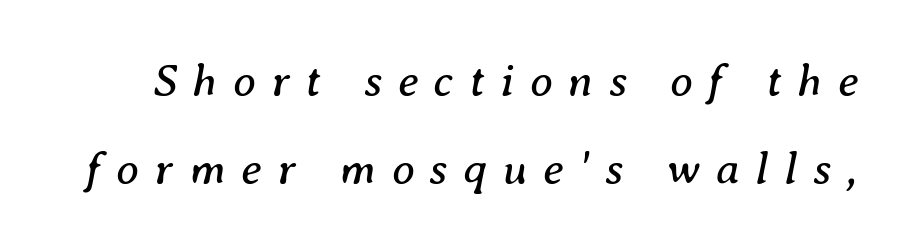
The text carries the slant typical of an italic or oblique font. The letters advance in unequal steps, a hallmark of proportional type. This block would shrink considerably if given ordinary leading; it's expanded now. The face looks like a standard text weight, possibly lighter. The text was rendered using a seriffed face with decorative stroke endings.
